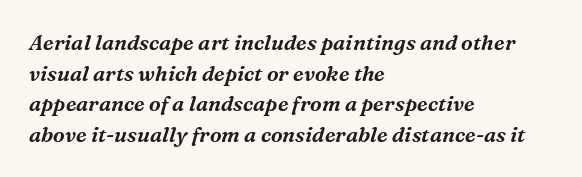
Q: Is the text italic (slanted)? A: Yes, it leans right by about 16 degrees.
Q: Is the text underlined? A: No.
Q: How is the paragraph aligned? A: Left-aligned.
Q: Is the spacing between letters normal or unusually wide? A: Normal.
Q: Is the spacing between lines tight, normal or loose? A: Normal.
